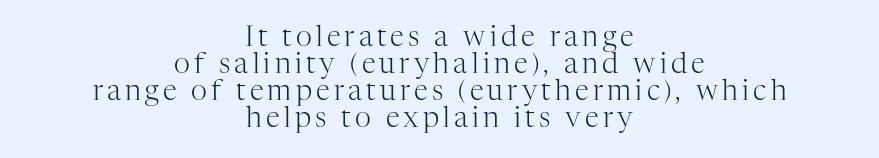
{"serif": "yes", "italic": "no", "bold": "no", "weight": "light", "width": "normal", "stroke_contrast": "high", "x_height": "medium", "monospaced": "no", "underline": "no", "align": "center", "line_spacing": "tight", "line_spacing_ratio": 0.96, "glyph_px": 28}
